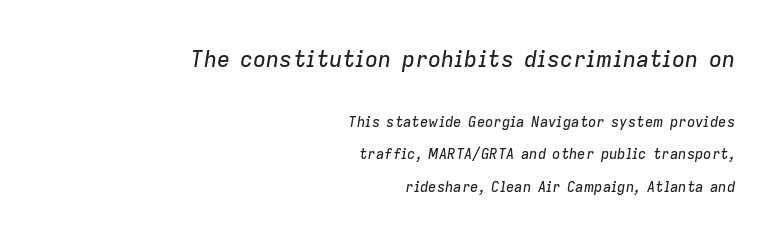
Italic? Definitely — the glyphs are oblique. Spacing between characters is what you'd get straight out of the box. Reading down the block, your eye finds every line finishing at a fixed right position. The zone under the glyphs is completely vacant.
